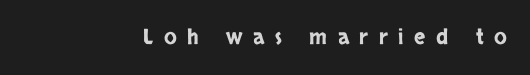
The specimen reads as upright at a glance. The passage shown has open, widely tracked lettering throughout. Beneath every word, the page is bare.
